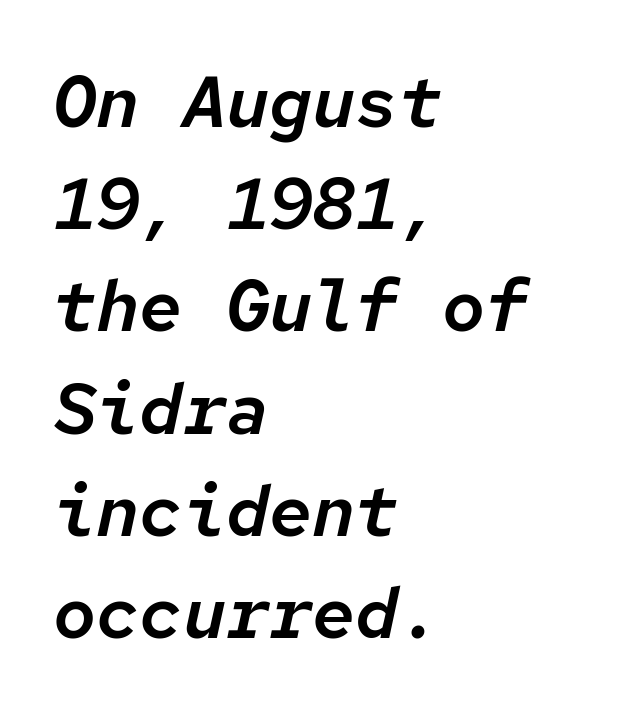
The image shows 72 px text type, italic (leaning right), monospaced; set left-aligned, normal line spacing (1.42x), normal letter spacing, not underlined; low stroke contrast and a medium x-height.
